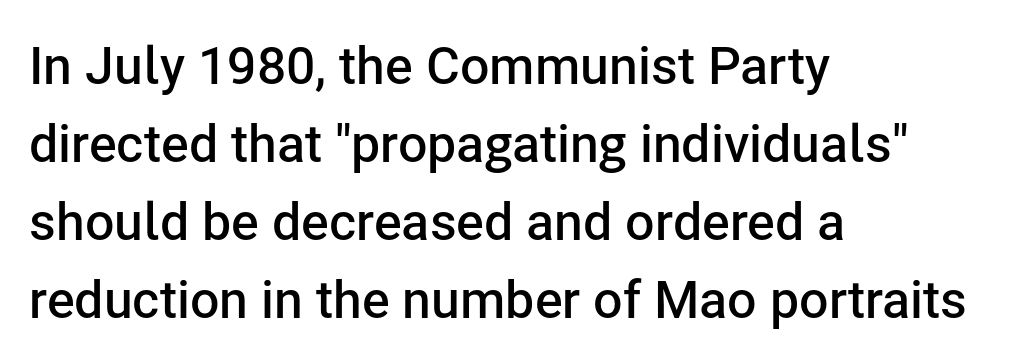
Leading: standard. Notice how the passage keeps a crisp vertical edge on the left only. The font's upright variant was chosen for this text. The rendering uses a semibold face; strokes are thickened but not to full bold.
